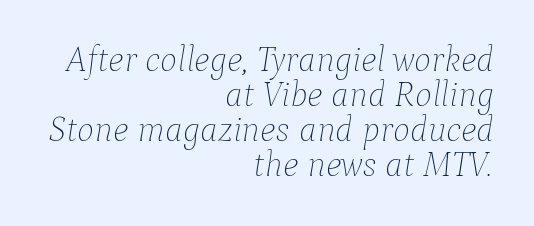
Q: Is the text bold? A: No.
Q: Is the text italic (slanted)? A: Yes, it leans right by about 9 degrees.
Q: Is the text underlined? A: No.
Q: How is the paragraph aligned? A: Right-aligned.
Q: Is the spacing between letters normal or unusually wide? A: Normal.
Q: Is the spacing between lines tight, normal or loose? A: Tight.
Q: Width (condensed, normal, or wide)? A: Normal.
Q: Stroke contrast? A: Low.
Q: x-height? A: Medium.
Q: Monospaced? A: No.
